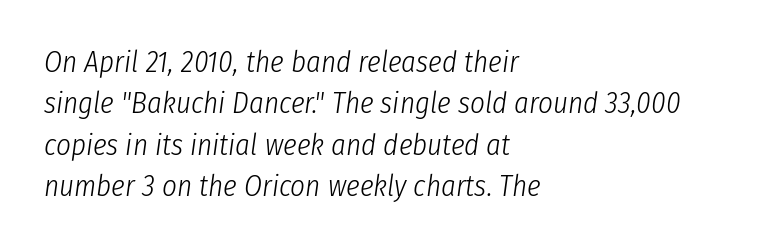
{"italic": "yes", "lean": "right", "slant_degrees": 8, "bold": "no", "weight": "light", "width": "condensed", "stroke_contrast": "low", "x_height": "medium", "monospaced": "no", "underline": "no", "align": "left", "line_spacing": "normal", "line_spacing_ratio": 1.43, "letter_spacing": "normal", "letter_spacing_em": 0.0, "glyph_px": 29}
